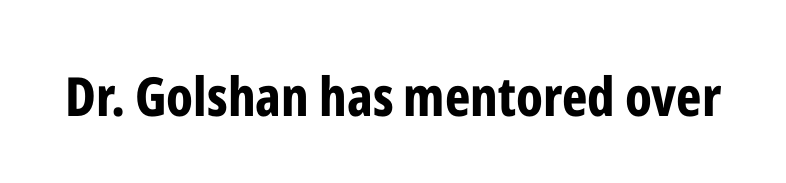
Q: Is the text bold? A: Yes.
Q: Is the text italic (slanted)? A: No, it is upright.
Q: Is the typeface a serif or a sans-serif typeface? A: Sans-serif.
Q: Is the text underlined? A: No.
Q: Is the spacing between letters normal or unusually wide? A: Normal.
Q: Width (condensed, normal, or wide)? A: Condensed.
Q: Stroke contrast? A: Low.
Q: x-height? A: Medium.
Q: Monospaced? A: No.
